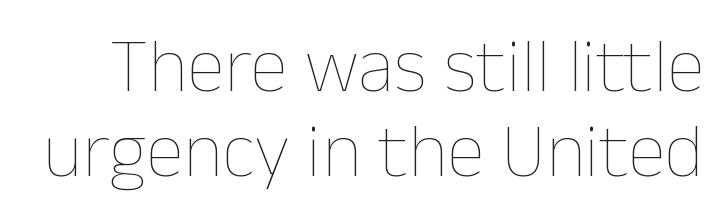
It's the straight-up-and-down kind of type. Underline: absent. The designer dialed line spacing down below the default. In terms of letterspacing, this is plain default setting.
